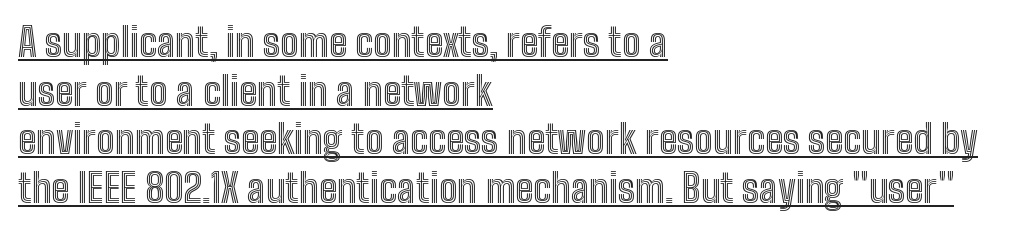
{"italic": "no", "width": "condensed", "x_height": "medium", "monospaced": "no", "underline": "yes", "align": "left", "line_spacing": "normal", "line_spacing_ratio": 1.25, "letter_spacing": "normal", "letter_spacing_em": 0.0, "glyph_px": 39}
